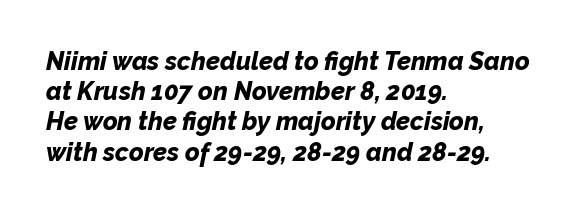
Q: Is the text bold? A: Yes.
Q: Is the text italic (slanted)? A: Yes, it leans right by about 12 degrees.
Q: Is the text underlined? A: No.
Q: How is the paragraph aligned? A: Left-aligned.
Q: Is the spacing between letters normal or unusually wide? A: Normal.
